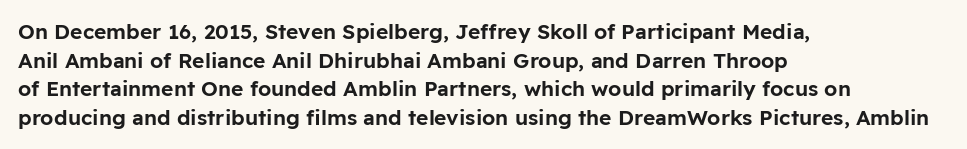
The image shows 21 px text type, upright; set left-aligned, normal line spacing (1.36x), normal letter spacing, not underlined.
